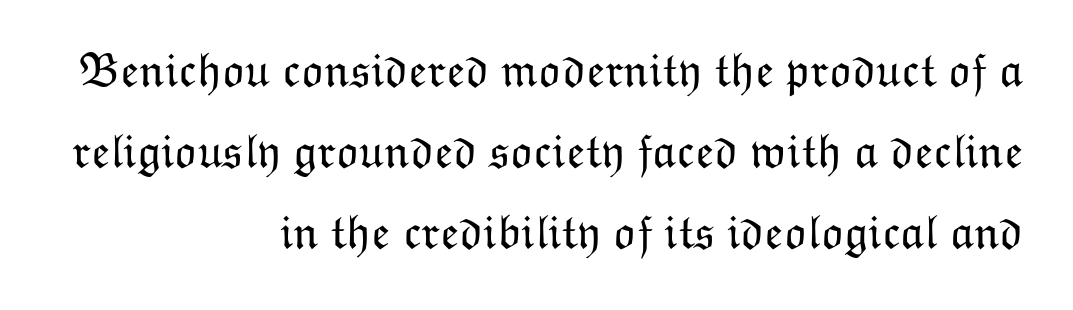
You could not count columns in this text — the font is proportionally spaced. Vertical spacing — default. A bare baseline throughout the passage. Vertical strokes here are truly vertical. Line ends are locked; line starts wander.
